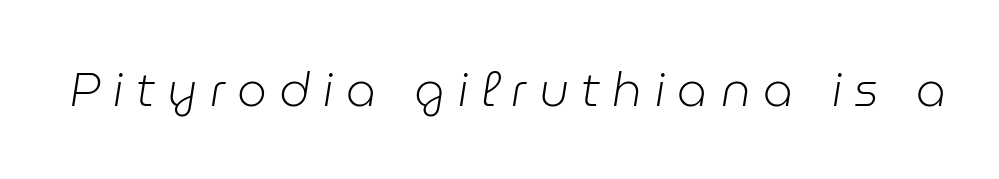
Q: Is the text bold? A: No.
Q: Is the text italic (slanted)? A: Yes, it leans right by about 9 degrees.
Q: Is the text underlined? A: No.
Q: Is the spacing between letters normal or unusually wide? A: Unusually wide.
Q: Width (condensed, normal, or wide)? A: Normal.
Q: Stroke contrast? A: Low.
Q: x-height? A: Medium.
Q: Monospaced? A: No.
